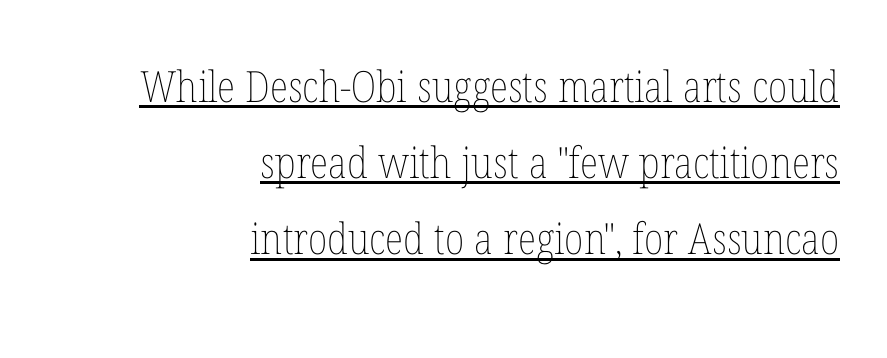
{"italic": "no", "bold": "no", "weight": "thin", "width": "condensed", "stroke_contrast": "low", "x_height": "medium", "monospaced": "no", "underline": "yes", "align": "right", "line_spacing_ratio": 1.77, "letter_spacing": "normal", "letter_spacing_em": 0.0, "glyph_px": 43}
